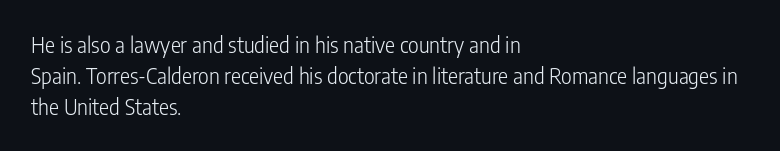
{"italic": "no", "bold": "no", "underline": "no", "align": "left", "line_spacing": "normal", "line_spacing_ratio": 1.47, "letter_spacing": "normal", "letter_spacing_em": 0.0, "glyph_px": 21}
